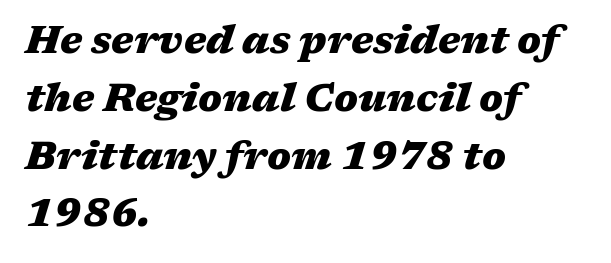
Here the glyphs are tracked normally, forming tight word shapes. This sample is left-justified, so line endings fall wherever the words run out. The rendering applies a slant to the glyphs. The foot of each line stays bare and open. These lines are rendered in a variable-pitch font. A typesetter would call this leading conventional body-copy spacing.
